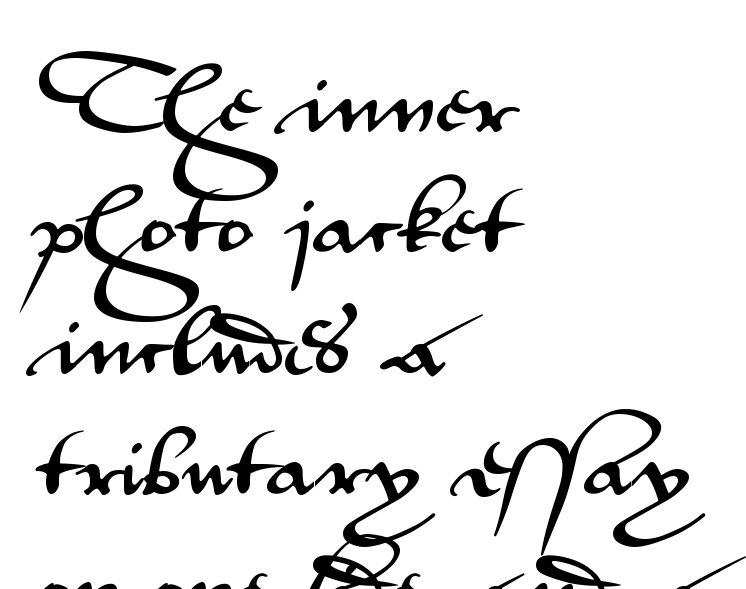
A typesetter would call this zero additional tracking. The setting favours the left margin, as ordinary paragraphs usually do. Serifs: no, the terminals of the letterforms are clean. Proportional: the letters do not fall into vertical columns. Leading matches the norm, producing a regular column.
